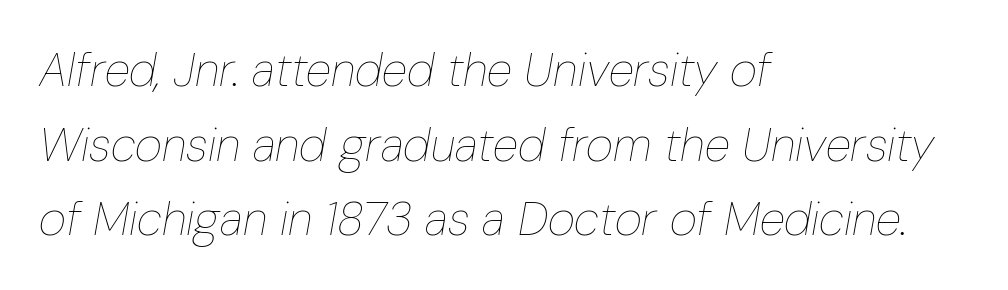
The image shows 47 px thin, condensed type, italic (leaning right); set left-aligned, normal line spacing (1.59x), normal letter spacing, not underlined; low stroke contrast and a medium x-height.
